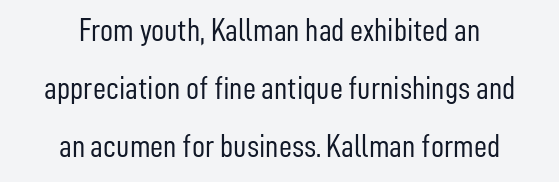
The rag falls on both sides of this text block equally. A typesetter would call this proportional, since set widths differ per character. The horizontal fit of the characters is conventional and even. In terms of letterform style, serifs are entirely absent. Caption: face not bold, strokes unweighted.
